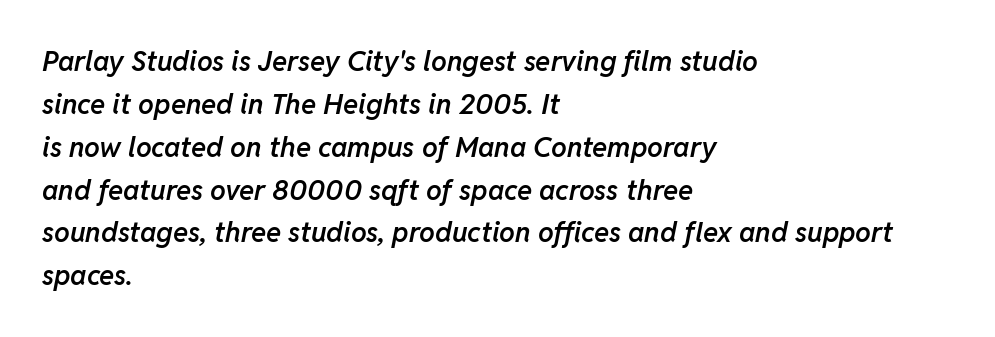
Q: Is the text bold? A: Semi-bold.
Q: Is the text italic (slanted)? A: Yes, it leans right by about 11 degrees.
Q: Is the text underlined? A: No.
Q: How is the paragraph aligned? A: Left-aligned.
Q: Is the spacing between letters normal or unusually wide? A: Normal.
Q: Is the spacing between lines tight, normal or loose? A: Normal.
Q: Width (condensed, normal, or wide)? A: Normal.
Q: Stroke contrast? A: Low.
Q: x-height? A: Medium.
Q: Monospaced? A: No.
